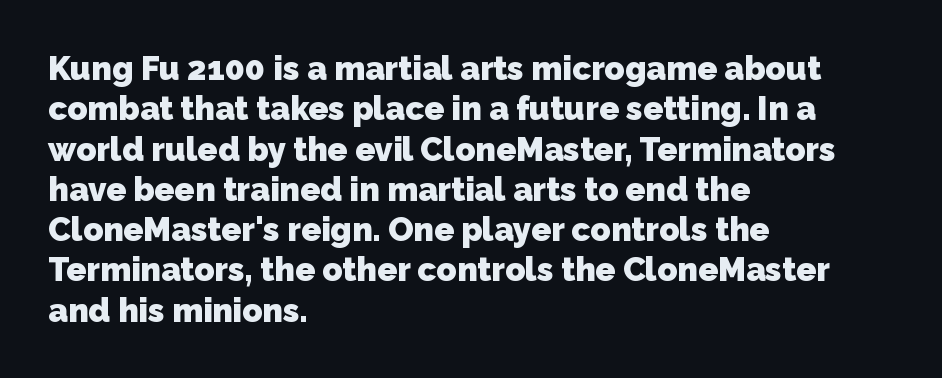
The image shows 33 px heavy sans-serif type; set left-aligned, line spacing 1.22x, normal letter spacing, not underlined; low stroke contrast and a medium x-height.
